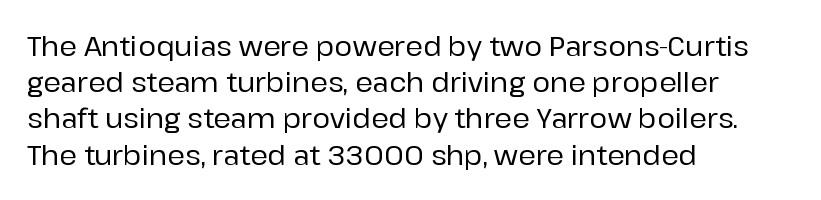
The image shows 27 px text type, upright; set left-aligned, normal line spacing (1.34x), normal letter spacing, not underlined.
